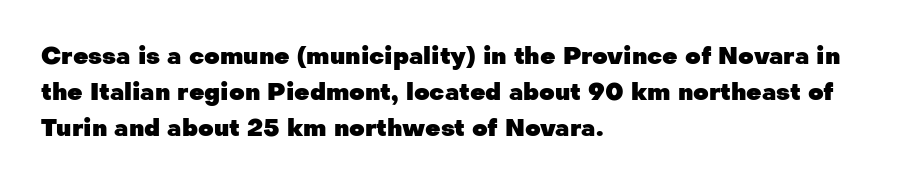
Q: Is the text bold? A: Yes.
Q: Is the text italic (slanted)? A: No, it is upright.
Q: Is the text underlined? A: No.
Q: How is the paragraph aligned? A: Left-aligned.
Q: Is the spacing between letters normal or unusually wide? A: Normal.
Q: Is the spacing between lines tight, normal or loose? A: Normal.
